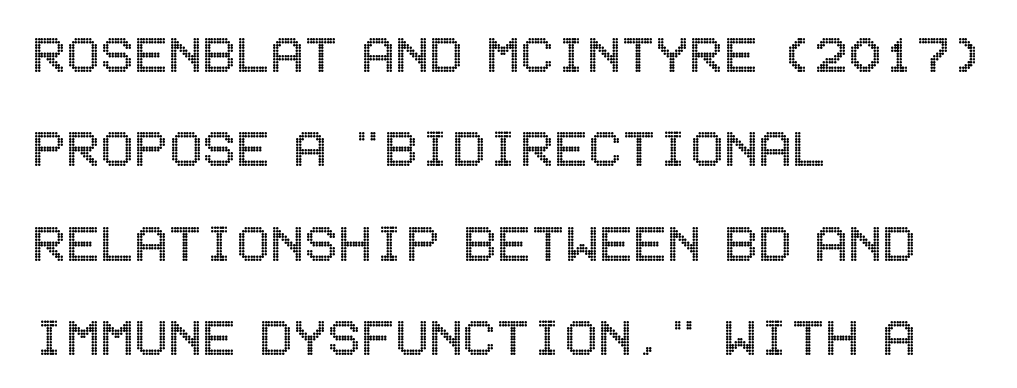
{"italic": "no", "width": "condensed", "x_height": "large", "underline": "no", "align": "left", "line_spacing": "normal", "line_spacing_ratio": 1.5, "letter_spacing": "normal", "letter_spacing_em": 0.0, "glyph_px": 63}
